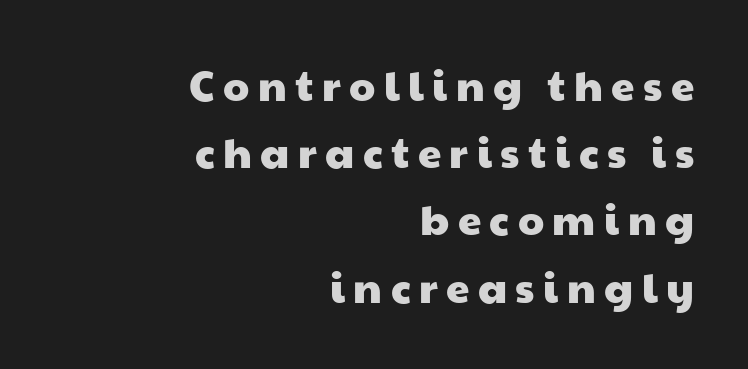
The image shows 42 px wide sans-serif type; set right-aligned, normal line spacing (1.6x), unusually wide letter spacing (+0.2 em), not underlined; low stroke contrast and a medium x-height.
